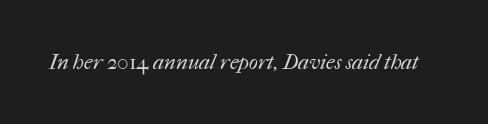
{"bold": "no", "underline": "no", "letter_spacing": "normal", "letter_spacing_em": 0.0, "glyph_px": 21}
